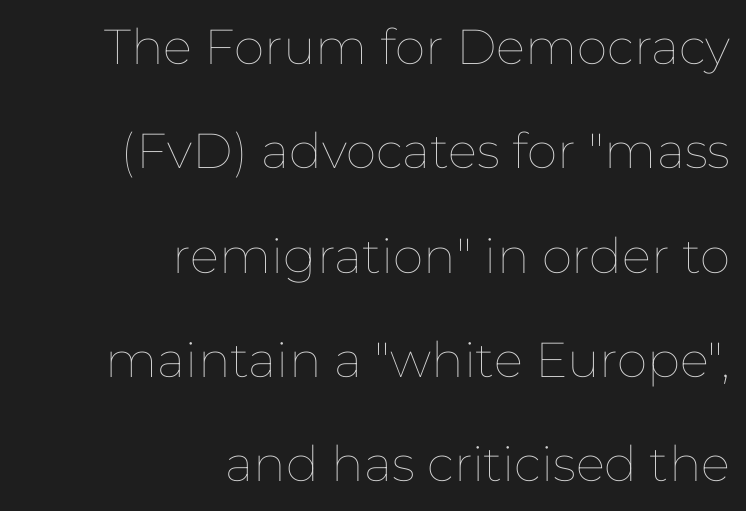
The image shows 49 px thin type, upright; set right-aligned, loose line spacing (2.13x), normal letter spacing, not underlined; low stroke contrast and a medium x-height.
